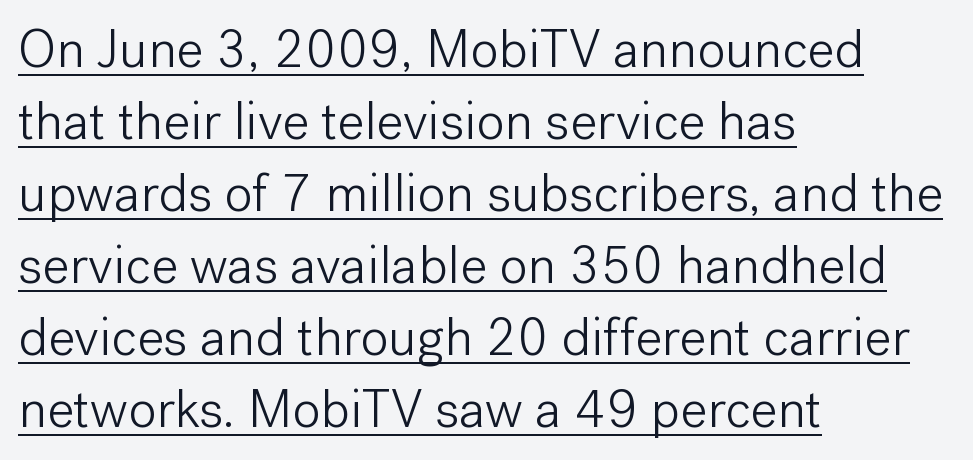
{"serif": "no", "italic": "no", "bold": "no", "weight": "light", "width": "normal", "stroke_contrast": "low", "x_height": "medium", "monospaced": "no", "underline": "yes", "align": "left", "line_spacing": "normal", "line_spacing_ratio": 1.36, "letter_spacing": "normal", "letter_spacing_em": 0.0, "glyph_px": 53}
